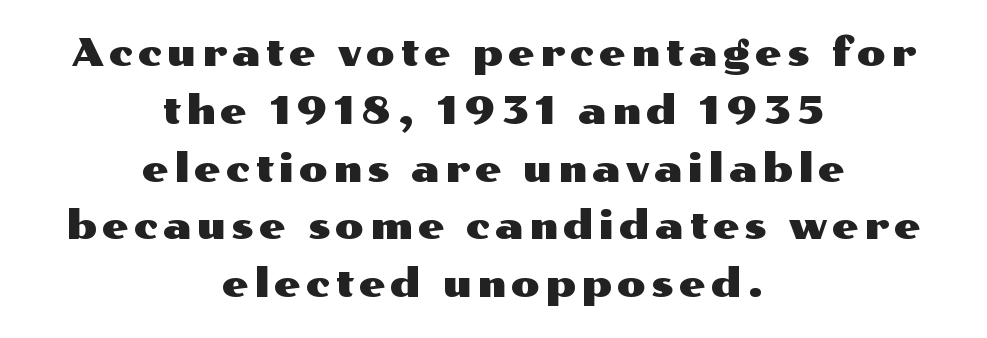
The passage shown is typeset with a sans-serif family. The lines in this sample share a center point and differ in where they start and stop. Is there much room between lines? A standard amount, neither cramped nor airy. Do the characters align in a grid? No, the font is proportional. The gap between lines stays unmarked. Unlike italic type, these characters show no tilt at all.
